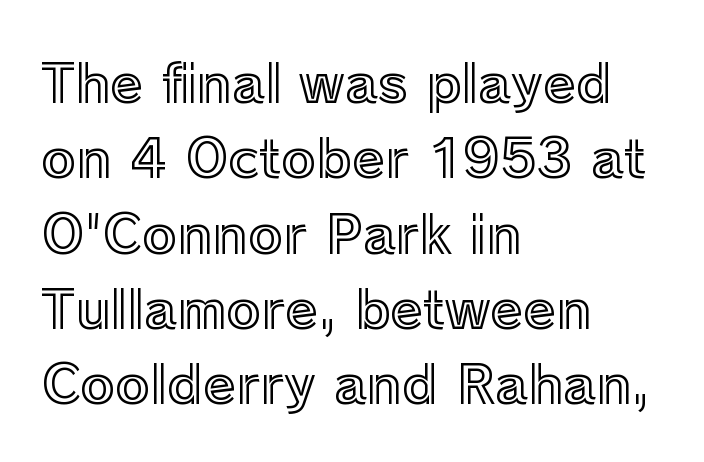
Just letters on the line, the space beneath them empty. This sample has the flowing, uneven cadence of proportional lettering. Is there any slant? The stems are plumb. The rows are spaced the way most documents space them. This rendering uses left alignment, leaving the right contour irregular.
